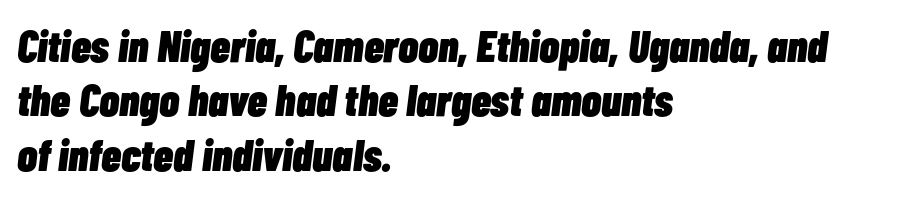
Q: Is the text bold? A: Yes.
Q: Is the text italic (slanted)? A: Yes, it leans right by about 7 degrees.
Q: Is the text underlined? A: No.
Q: How is the paragraph aligned? A: Left-aligned.
Q: Is the spacing between letters normal or unusually wide? A: Normal.
Q: Width (condensed, normal, or wide)? A: Condensed.
Q: Stroke contrast? A: Low.
Q: x-height? A: Medium.
Q: Monospaced? A: No.
